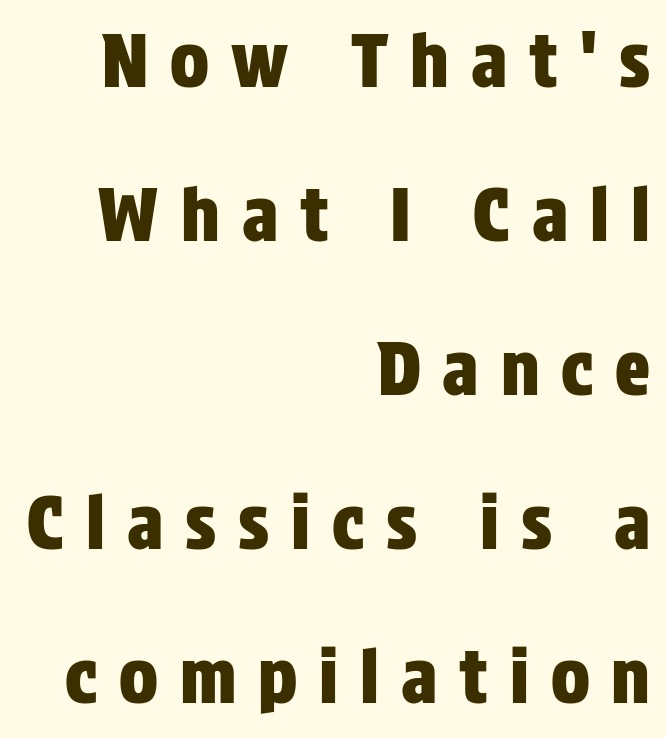
Q: Is the text italic (slanted)? A: No, it is upright.
Q: Is the typeface a serif or a sans-serif typeface? A: Sans-serif.
Q: Is the text underlined? A: No.
Q: How is the paragraph aligned? A: Right-aligned.
Q: Is the spacing between letters normal or unusually wide? A: Unusually wide.
Q: Is the spacing between lines tight, normal or loose? A: Loose.
Q: Width (condensed, normal, or wide)? A: Condensed.
Q: Stroke contrast? A: Low.
Q: x-height? A: Large.
Q: Monospaced? A: No.
